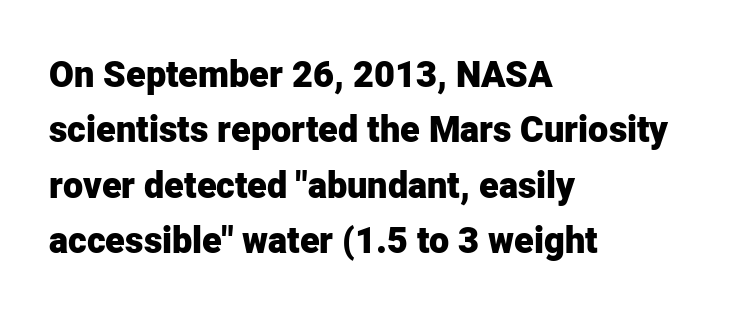
{"serif": "no", "italic": "no", "bold": "yes", "weight": "heavy", "width": "normal", "stroke_contrast": "low", "x_height": "medium", "monospaced": "no", "underline": "no", "align": "left", "line_spacing": "normal", "line_spacing_ratio": 1.54, "letter_spacing": "normal", "letter_spacing_em": 0.0, "glyph_px": 36}
